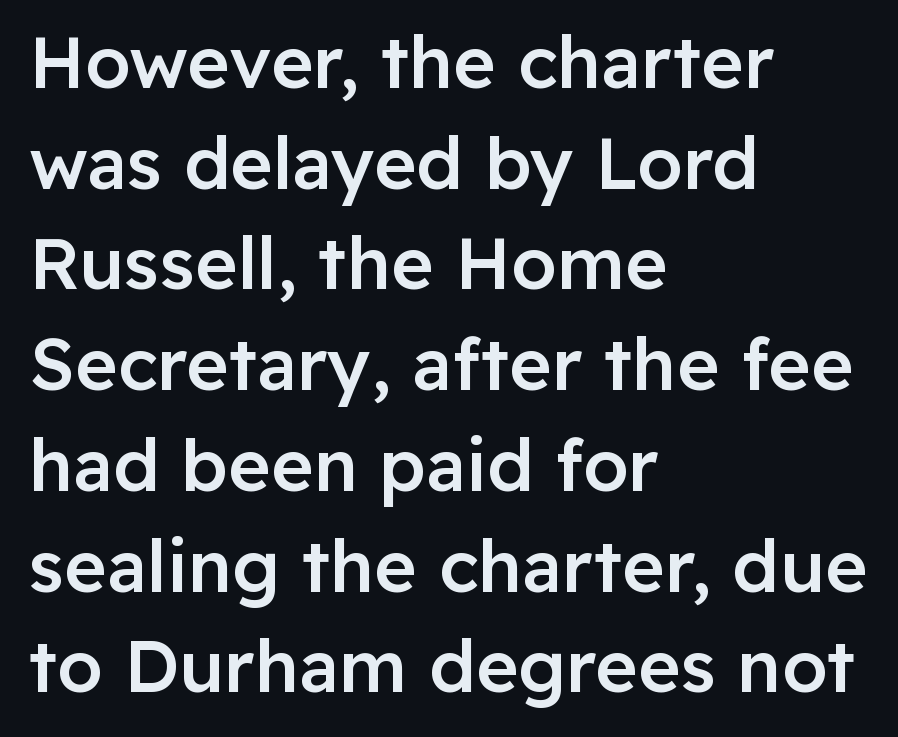
Q: Is the text bold? A: Semi-bold.
Q: Is the text italic (slanted)? A: No, it is upright.
Q: Is the typeface a serif or a sans-serif typeface? A: Sans-serif.
Q: Is the text underlined? A: No.
Q: How is the paragraph aligned? A: Left-aligned.
Q: Is the spacing between letters normal or unusually wide? A: Normal.
Q: Is the spacing between lines tight, normal or loose? A: Normal.
Q: Width (condensed, normal, or wide)? A: Normal.
Q: Stroke contrast? A: Low.
Q: x-height? A: Medium.
Q: Monospaced? A: No.
